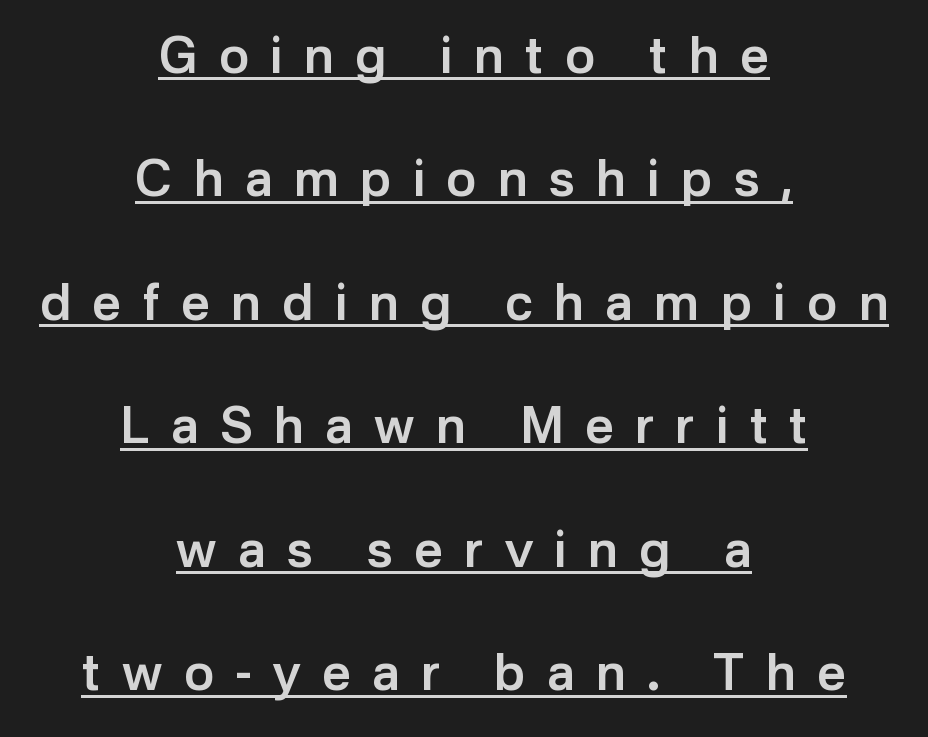
Q: Is the text bold? A: Semi-bold.
Q: Is the text italic (slanted)? A: No, it is upright.
Q: Is the typeface a serif or a sans-serif typeface? A: Sans-serif.
Q: Is the text underlined? A: Yes.
Q: How is the paragraph aligned? A: Centered.
Q: Is the spacing between letters normal or unusually wide? A: Unusually wide.
Q: Is the spacing between lines tight, normal or loose? A: Loose.
Q: Width (condensed, normal, or wide)? A: Normal.
Q: Stroke contrast? A: Low.
Q: x-height? A: Medium.
Q: Monospaced? A: No.
